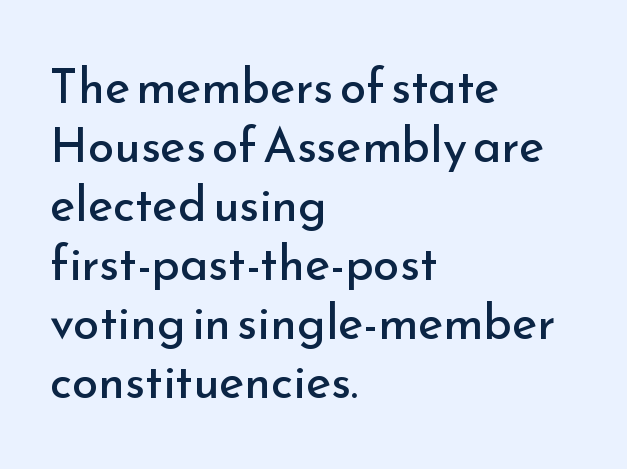
{"serif": "no", "italic": "no", "bold": "no", "weight": "regular", "width": "normal", "stroke_contrast": "low", "x_height": "small", "monospaced": "no", "underline": "no", "align": "left", "line_spacing_ratio": 1.23, "letter_spacing": "normal", "letter_spacing_em": 0.0, "glyph_px": 48}
